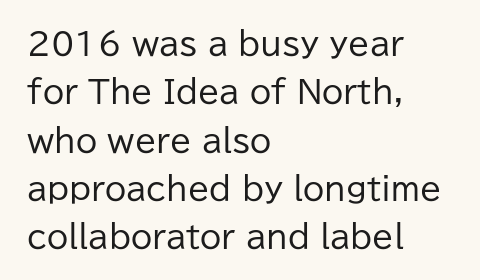
The image shows 31 px regular-weight sans-serif type, upright; set left-aligned, normal line spacing (1.56x), normal letter spacing, not underlined; low stroke contrast and a medium x-height.
